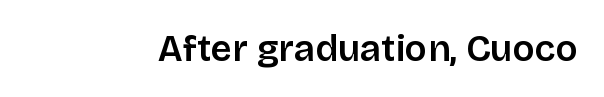
Rule under the text: the space is simply empty. Notice how the stems are strictly vertical — no italics here. The letters advance in unequal steps, a hallmark of proportional type. Nothing sits at the stroke ends, so this counts as sans-serif. Look at the tracking — it's just the regular setting, nothing added.
